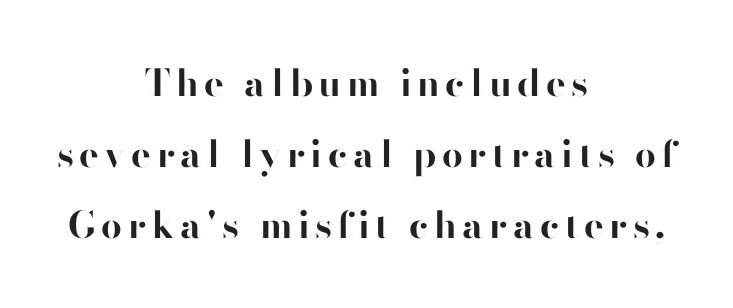
Descenders hang freely into open space. The font's upright variant was chosen for this text. You'd pick this weight for a headline — it's a proper bold. Compared with typical paragraphs, the rows here are farther apart.
